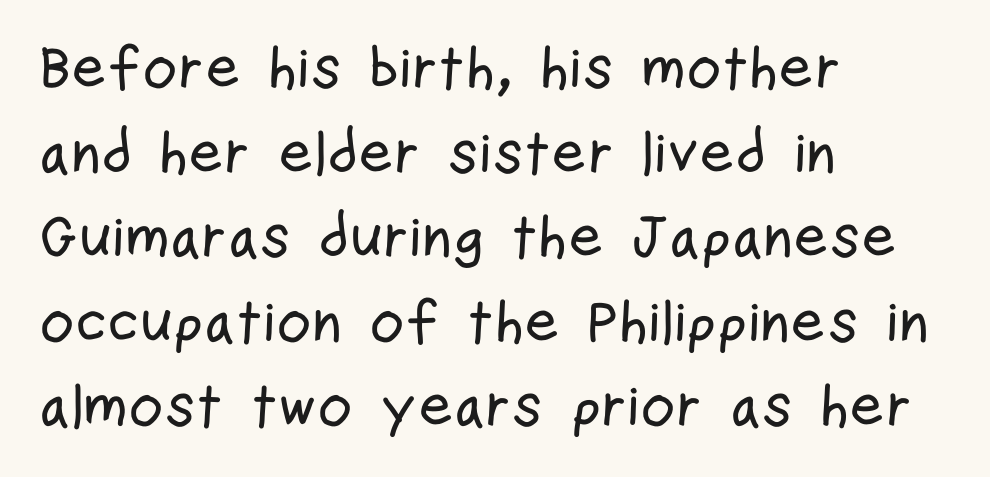
Q: Is the text italic (slanted)? A: No, it is upright.
Q: Is the typeface a serif or a sans-serif typeface? A: Sans-serif.
Q: Is the text underlined? A: No.
Q: How is the paragraph aligned? A: Left-aligned.
Q: Is the spacing between letters normal or unusually wide? A: Normal.
Q: Is the spacing between lines tight, normal or loose? A: Normal.
Q: Width (condensed, normal, or wide)? A: Condensed.
Q: Stroke contrast? A: Low.
Q: x-height? A: Medium.
Q: Monospaced? A: No.
